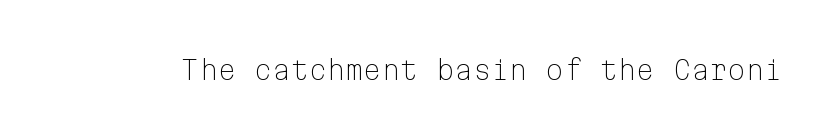
{"italic": "no", "bold": "no", "underline": "no", "letter_spacing": "normal", "letter_spacing_em": 0.0, "glyph_px": 26}
